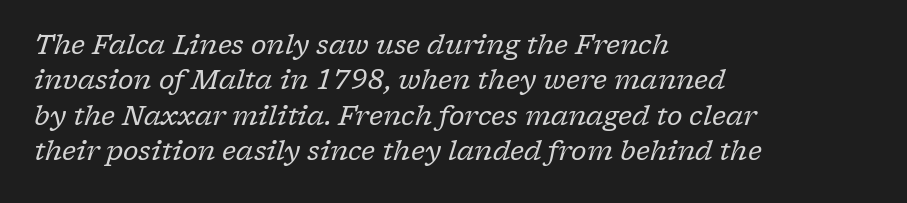
Q: Is the text bold? A: No.
Q: Is the text italic (slanted)? A: Yes, it leans right by about 17 degrees.
Q: Is the text underlined? A: No.
Q: How is the paragraph aligned? A: Left-aligned.
Q: Is the spacing between letters normal or unusually wide? A: Normal.
Q: Is the spacing between lines tight, normal or loose? A: Normal.
